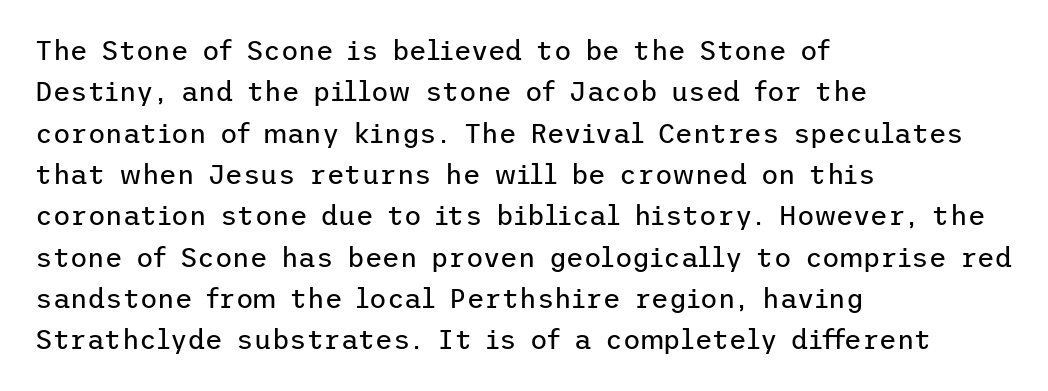
Q: Is the text bold? A: No.
Q: Is the text italic (slanted)? A: No, it is upright.
Q: Is the text underlined? A: No.
Q: How is the paragraph aligned? A: Left-aligned.
Q: Is the spacing between letters normal or unusually wide? A: Normal.
Q: Is the spacing between lines tight, normal or loose? A: Normal.
